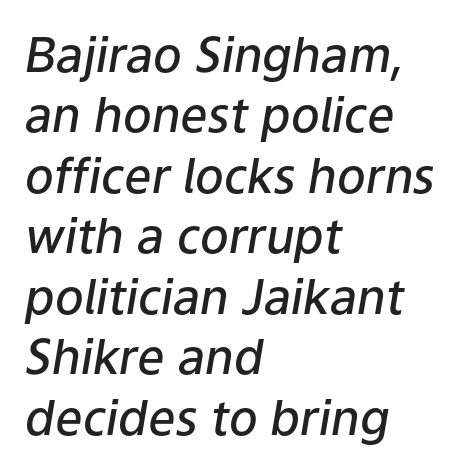
Normally led — the rows are evenly, conventionally spaced. Here the designer chose a conventional face with non-uniform glyph widths. Posture: slanted. Underlining? Definitely not there.
